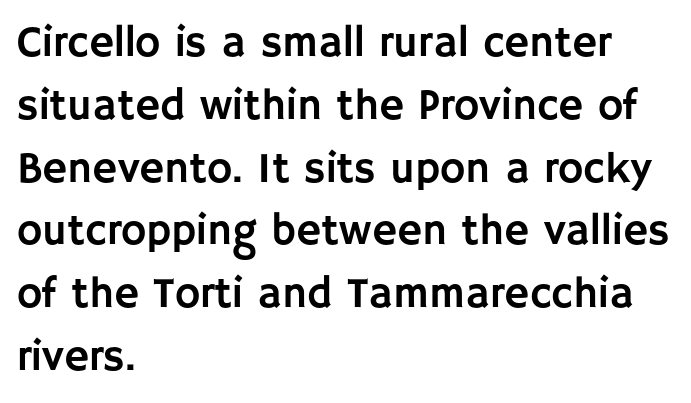
{"serif": "no", "italic": "no", "width": "normal", "stroke_contrast": "low", "x_height": "large", "monospaced": "no", "underline": "no", "align": "left", "line_spacing": "normal", "line_spacing_ratio": 1.46, "letter_spacing": "normal", "letter_spacing_em": 0.0, "glyph_px": 43}
